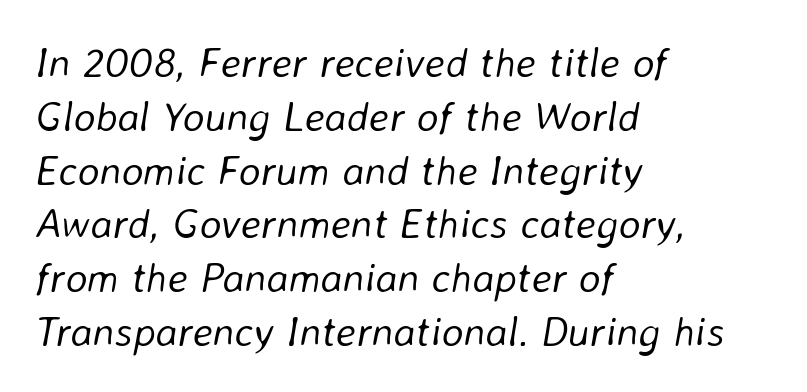
Q: Is the text bold? A: No.
Q: Is the text italic (slanted)? A: Yes, it leans right by about 8 degrees.
Q: Is the text underlined? A: No.
Q: How is the paragraph aligned? A: Left-aligned.
Q: Is the spacing between letters normal or unusually wide? A: Normal.
Q: Is the spacing between lines tight, normal or loose? A: Normal.
Q: Width (condensed, normal, or wide)? A: Normal.
Q: Stroke contrast? A: Low.
Q: x-height? A: Medium.
Q: Monospaced? A: No.
